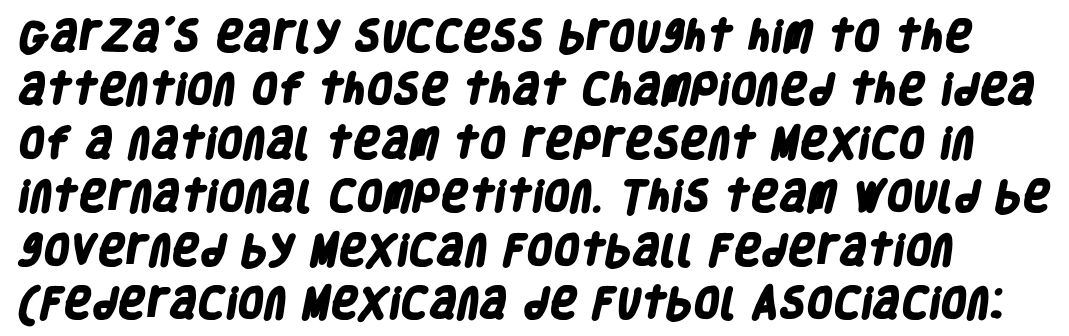
Q: Is the text bold? A: Yes.
Q: Is the typeface a serif or a sans-serif typeface? A: Sans-serif.
Q: Is the text underlined? A: No.
Q: Is the spacing between letters normal or unusually wide? A: Normal.
Q: Is the spacing between lines tight, normal or loose? A: Normal.
Q: Width (condensed, normal, or wide)? A: Condensed.
Q: Stroke contrast? A: Low.
Q: x-height? A: Large.
Q: Monospaced? A: No.
